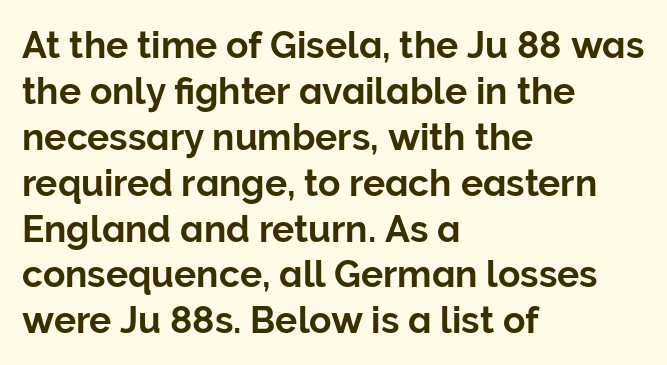
Q: Is the text italic (slanted)? A: No, it is upright.
Q: Is the typeface a serif or a sans-serif typeface? A: Sans-serif.
Q: Is the text underlined? A: No.
Q: How is the paragraph aligned? A: Left-aligned.
Q: Is the spacing between letters normal or unusually wide? A: Normal.
Q: Width (condensed, normal, or wide)? A: Normal.
Q: Stroke contrast? A: Low.
Q: x-height? A: Medium.
Q: Monospaced? A: No.
